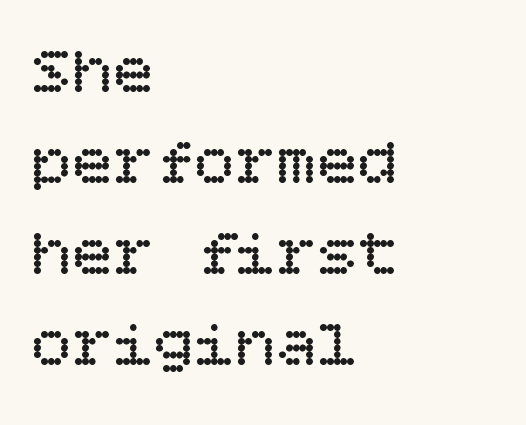
{"italic": "no", "bold": "no", "weight": "regular", "width": "normal", "stroke_contrast": "low", "x_height": "large", "underline": "no", "align": "left", "line_spacing": "normal", "line_spacing_ratio": 1.34, "letter_spacing": "normal", "letter_spacing_em": 0.0, "glyph_px": 68}
